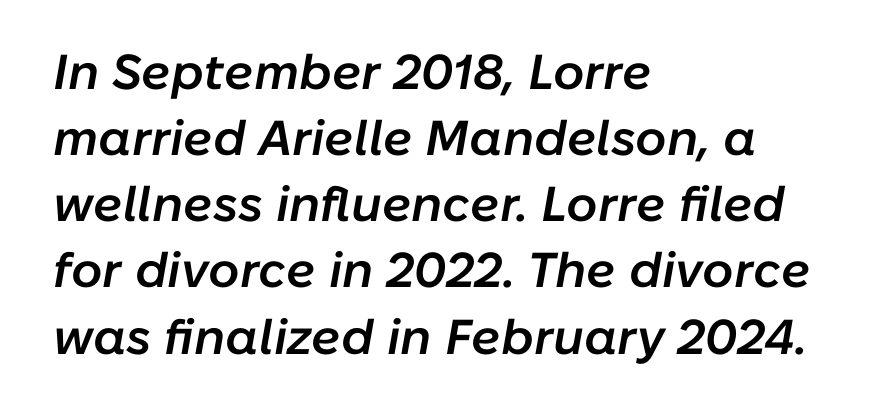
The image shows 49 px semibold type, italic (leaning right); set left-aligned, normal line spacing (1.35x), normal letter spacing, not underlined; low stroke contrast and a medium x-height.
